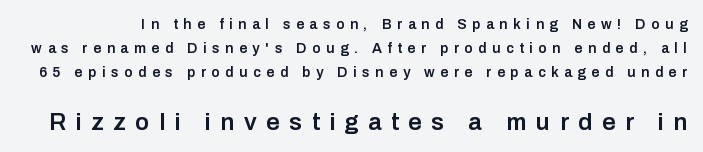
Q: Is the text bold? A: Semi-bold.
Q: Is the text italic (slanted)? A: No, it is upright.
Q: Is the text underlined? A: No.
Q: Is the spacing between letters normal or unusually wide? A: Unusually wide.
Q: Which block of text is set in a larger size, the first (top) or the second (bottom)? A: The second (bottom) one.
